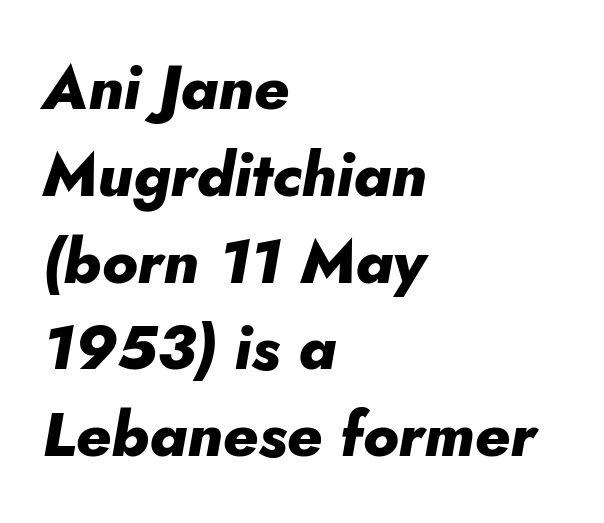
{"italic": "yes", "lean": "right", "slant_degrees": 10, "bold": "yes", "weight": "heavy", "width": "normal", "stroke_contrast": "low", "x_height": "small", "monospaced": "no", "underline": "no", "align": "left", "line_spacing": "normal", "line_spacing_ratio": 1.4, "letter_spacing": "normal", "letter_spacing_em": 0.0, "glyph_px": 62}
